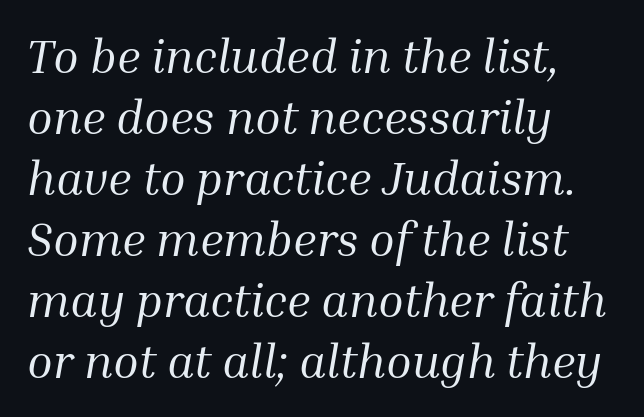
Q: Is the text bold? A: No.
Q: Is the text italic (slanted)? A: Yes, it leans right by about 10 degrees.
Q: Is the typeface a serif or a sans-serif typeface? A: Serif.
Q: Is the text underlined? A: No.
Q: How is the paragraph aligned? A: Left-aligned.
Q: Is the spacing between letters normal or unusually wide? A: Normal.
Q: Is the spacing between lines tight, normal or loose? A: Normal.
Q: Width (condensed, normal, or wide)? A: Normal.
Q: Stroke contrast? A: Medium.
Q: x-height? A: Medium.
Q: Monospaced? A: No.
